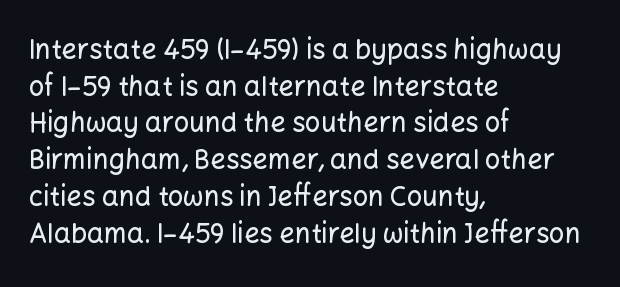
{"italic": "no", "underline": "no", "align": "left", "line_spacing": "normal", "line_spacing_ratio": 1.36, "letter_spacing": "normal", "letter_spacing_em": 0.0, "glyph_px": 27}
